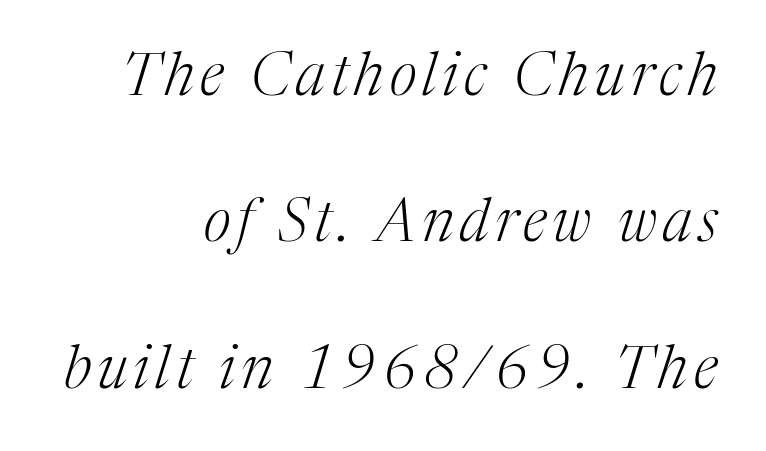
The image shows 59 px light serif type, italic (leaning right); set right-aligned, loose line spacing (2.48x), not underlined; medium stroke contrast and a medium x-height.
